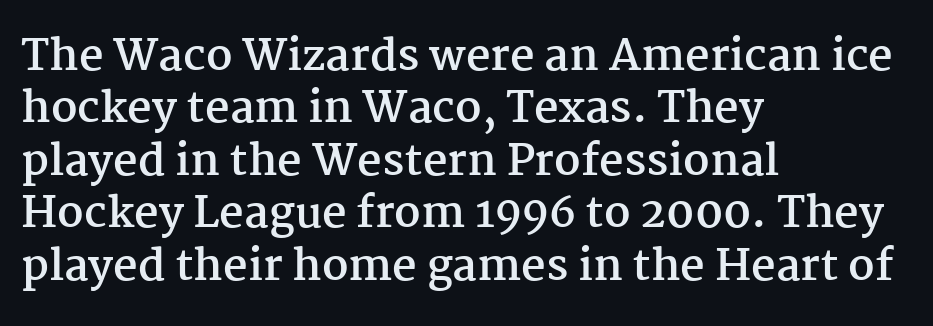
{"serif": "yes", "italic": "no", "bold": "yes", "weight": "semibold", "width": "normal", "stroke_contrast": "medium", "x_height": "medium", "monospaced": "no", "underline": "no", "align": "left", "line_spacing_ratio": 1.22, "letter_spacing": "normal", "letter_spacing_em": 0.0, "glyph_px": 43}
